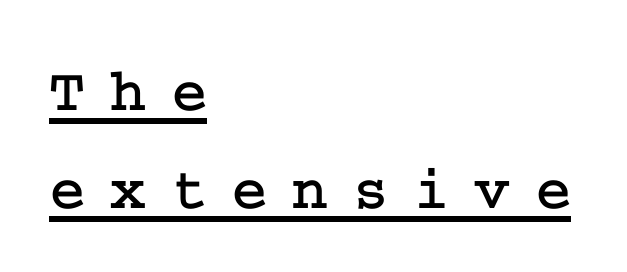
{"serif": "yes", "italic": "no", "width": "normal", "stroke_contrast": "low", "x_height": "medium", "underline": "yes", "align": "left", "line_spacing": "normal", "line_spacing_ratio": 1.6, "letter_spacing": "wide", "letter_spacing_em": 0.41, "glyph_px": 61}
